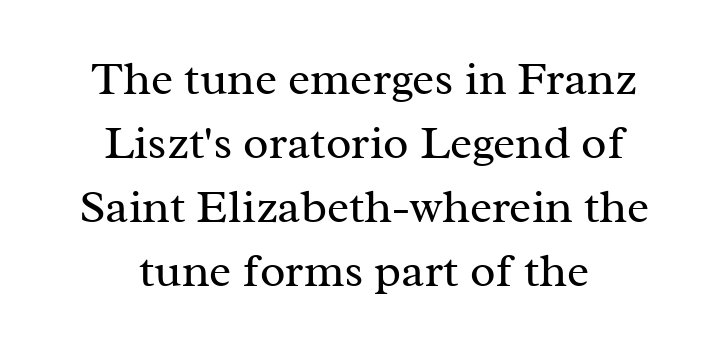
Q: Is the text bold? A: No.
Q: Is the text italic (slanted)? A: No, it is upright.
Q: Is the typeface a serif or a sans-serif typeface? A: Serif.
Q: Is the text underlined? A: No.
Q: How is the paragraph aligned? A: Centered.
Q: Is the spacing between letters normal or unusually wide? A: Normal.
Q: Is the spacing between lines tight, normal or loose? A: Normal.
Q: Width (condensed, normal, or wide)? A: Normal.
Q: Stroke contrast? A: Medium.
Q: x-height? A: Medium.
Q: Monospaced? A: No.
